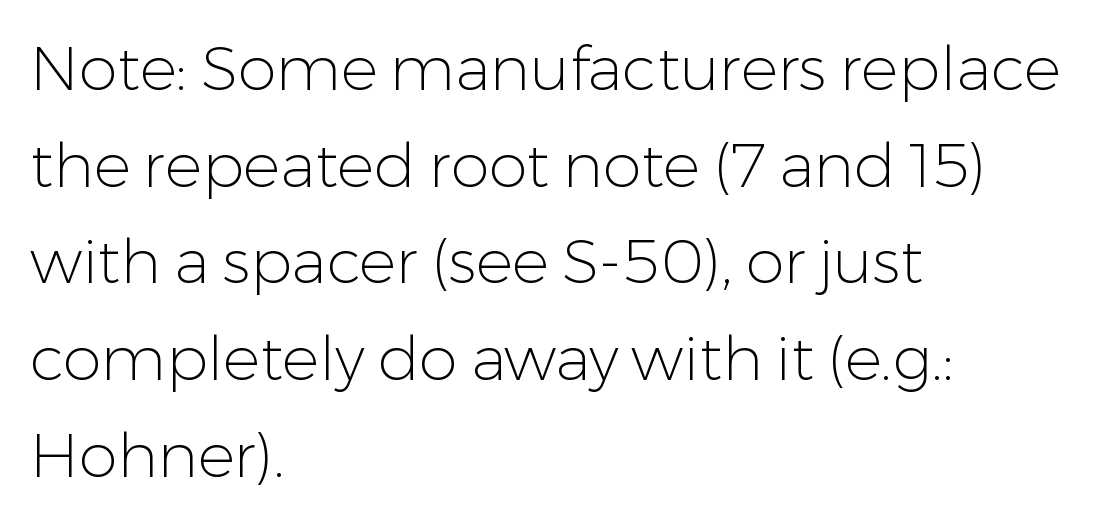
Q: Is the text bold? A: No.
Q: Is the text italic (slanted)? A: No, it is upright.
Q: Is the typeface a serif or a sans-serif typeface? A: Sans-serif.
Q: Is the text underlined? A: No.
Q: How is the paragraph aligned? A: Left-aligned.
Q: Is the spacing between letters normal or unusually wide? A: Normal.
Q: Is the spacing between lines tight, normal or loose? A: Normal.
Q: Width (condensed, normal, or wide)? A: Normal.
Q: Stroke contrast? A: Low.
Q: x-height? A: Medium.
Q: Monospaced? A: No.
